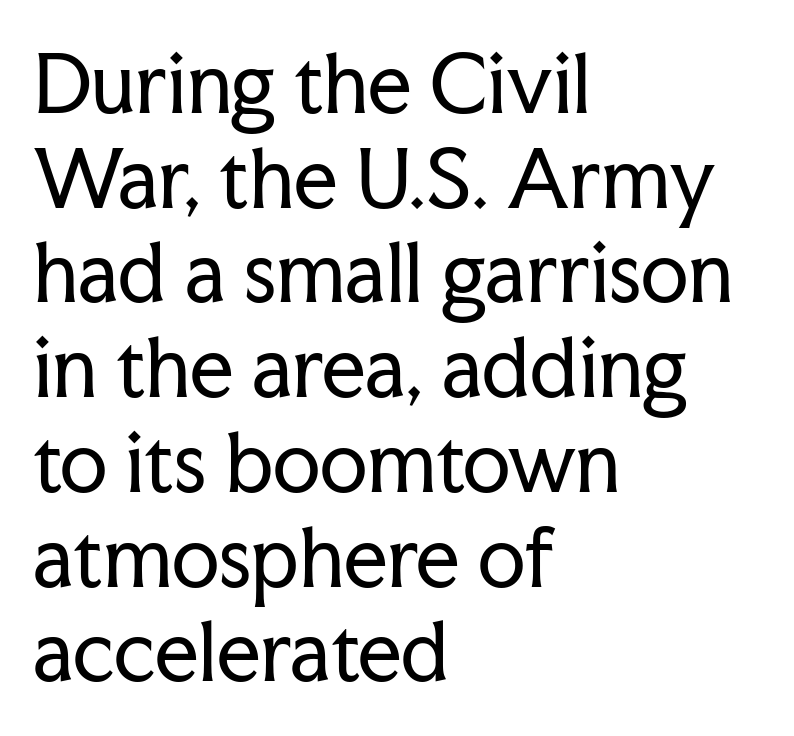
This sample is left-justified, so line endings fall wherever the words run out. Students, note that the glyphs here touch the page at normal intervals. Rendered with straight, roman letterforms. Each letter's strokes conclude with small projecting serifs.
